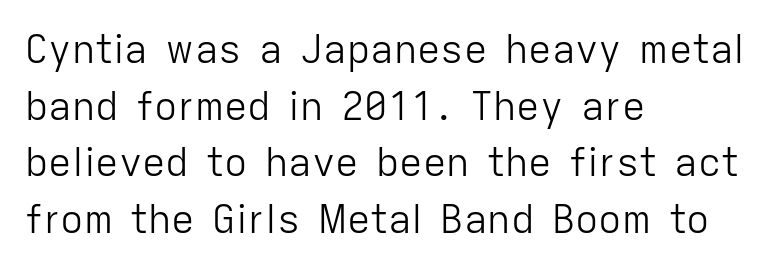
Q: Is the text bold? A: No.
Q: Is the text italic (slanted)? A: No, it is upright.
Q: Is the typeface a serif or a sans-serif typeface? A: Sans-serif.
Q: Is the text underlined? A: No.
Q: How is the paragraph aligned? A: Left-aligned.
Q: Is the spacing between letters normal or unusually wide? A: Normal.
Q: Is the spacing between lines tight, normal or loose? A: Normal.
Q: Width (condensed, normal, or wide)? A: Normal.
Q: Stroke contrast? A: Low.
Q: x-height? A: Medium.
Q: Monospaced? A: No.
